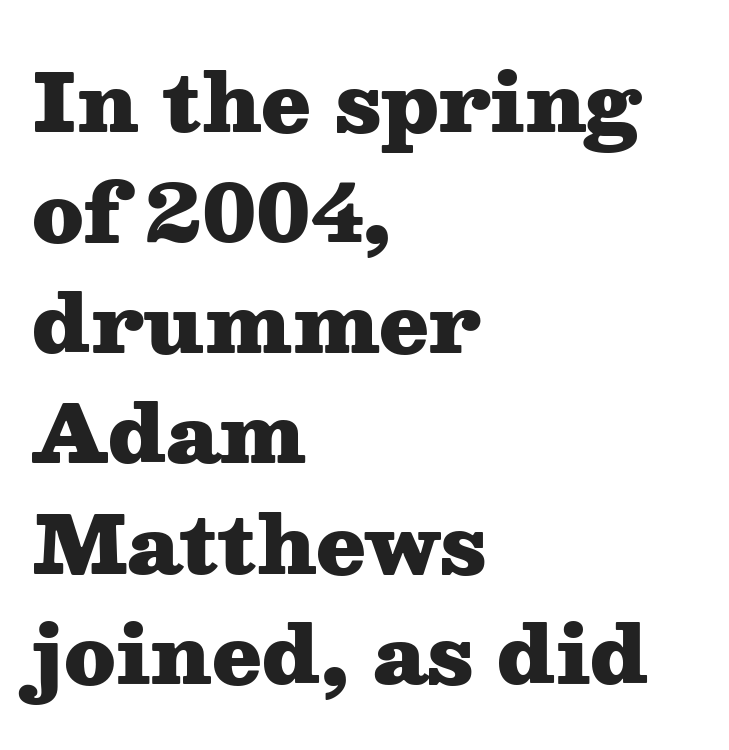
{"serif": "yes", "italic": "no", "bold": "yes", "weight": "heavy", "width": "wide", "stroke_contrast": "medium", "x_height": "medium", "monospaced": "no", "underline": "no", "align": "left", "line_spacing": "normal", "line_spacing_ratio": 1.38, "letter_spacing": "normal", "letter_spacing_em": 0.0, "glyph_px": 80}
